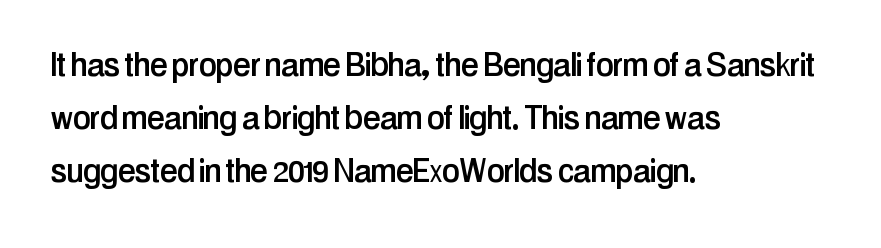
The image shows 40 px condensed sans-serif type, upright; set left-aligned, normal line spacing (1.33x), normal letter spacing, not underlined; low stroke contrast and a medium x-height.
